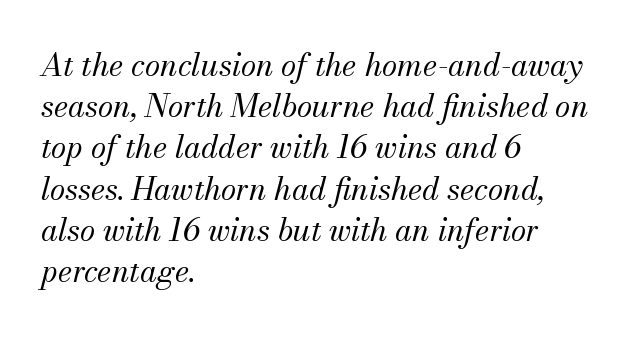
Q: Is the text bold? A: No.
Q: Is the text italic (slanted)? A: Yes, it leans right by about 13 degrees.
Q: Is the typeface a serif or a sans-serif typeface? A: Serif.
Q: Is the text underlined? A: No.
Q: How is the paragraph aligned? A: Left-aligned.
Q: Is the spacing between letters normal or unusually wide? A: Normal.
Q: Is the spacing between lines tight, normal or loose? A: Normal.
Q: Width (condensed, normal, or wide)? A: Normal.
Q: Stroke contrast? A: Medium.
Q: x-height? A: Small.
Q: Monospaced? A: No.
